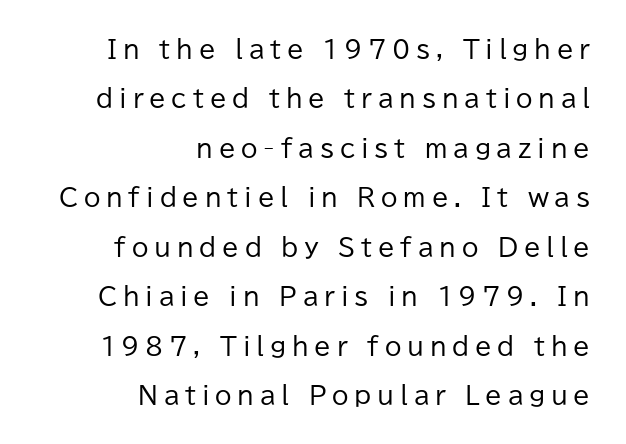
Q: Is the text bold? A: No.
Q: Is the text italic (slanted)? A: No, it is upright.
Q: Is the text underlined? A: No.
Q: How is the paragraph aligned? A: Right-aligned.
Q: Is the spacing between letters normal or unusually wide? A: Unusually wide.
Q: Is the spacing between lines tight, normal or loose? A: Loose.
